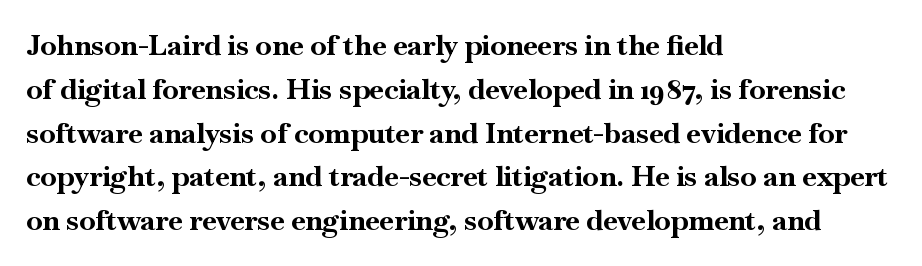
The rendering anchors every line to the left-hand side. Its strokes are broad and dark, the hallmark of bold type. This sample uses a serif face. The specimen omits any rule beneath the text block's lines.
